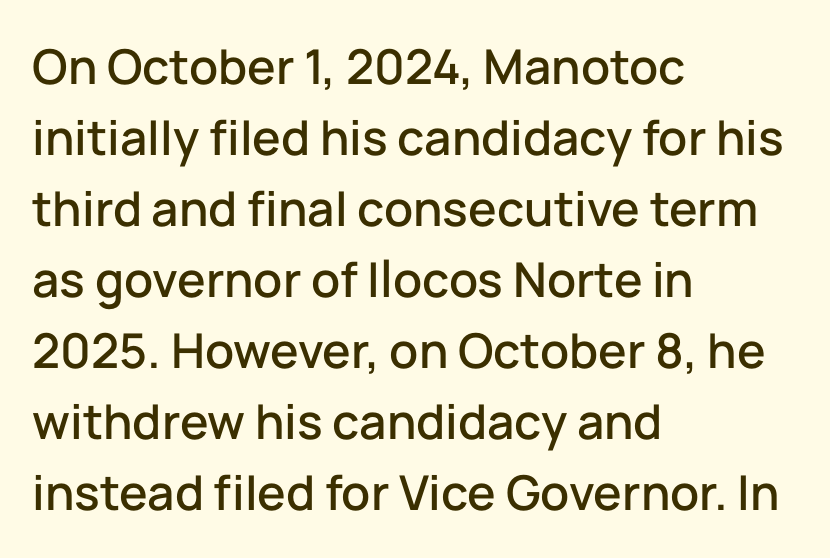
Q: Is the text italic (slanted)? A: No, it is upright.
Q: Is the typeface a serif or a sans-serif typeface? A: Sans-serif.
Q: Is the text underlined? A: No.
Q: How is the paragraph aligned? A: Left-aligned.
Q: Is the spacing between letters normal or unusually wide? A: Normal.
Q: Is the spacing between lines tight, normal or loose? A: Normal.
Q: Width (condensed, normal, or wide)? A: Normal.
Q: Stroke contrast? A: Low.
Q: x-height? A: Medium.
Q: Monospaced? A: No.
